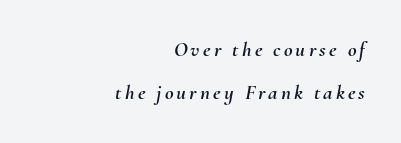
{"italic": "yes", "lean": "right", "slant_degrees": 10, "underline": "no", "align": "right", "line_spacing": "loose", "line_spacing_ratio": 2.05, "glyph_px": 21}
